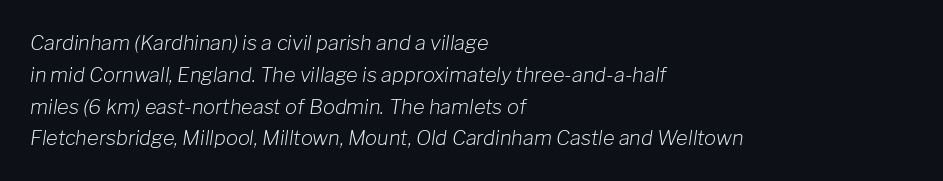
The passage shown leans; its letterforms are oblique. The baseline area is clear. The lines sit at an ordinary, default distance from one another. Vertical stems look standard width or narrower in stroke. If you drew a ruler down the left edge, every line would touch it.
